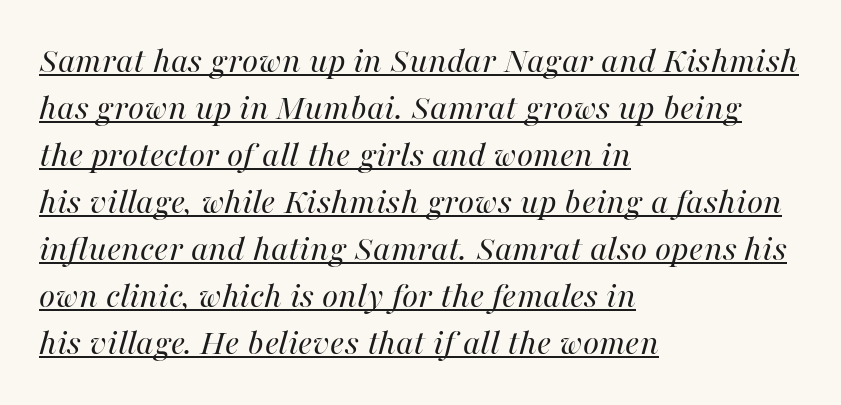
{"italic": "yes", "lean": "right", "slant_degrees": 16, "bold": "no", "weight": "regular", "width": "normal", "stroke_contrast": "high", "x_height": "medium", "monospaced": "no", "underline": "yes", "align": "left", "line_spacing": "normal", "line_spacing_ratio": 1.27, "letter_spacing": "normal", "letter_spacing_em": 0.0, "glyph_px": 37}
